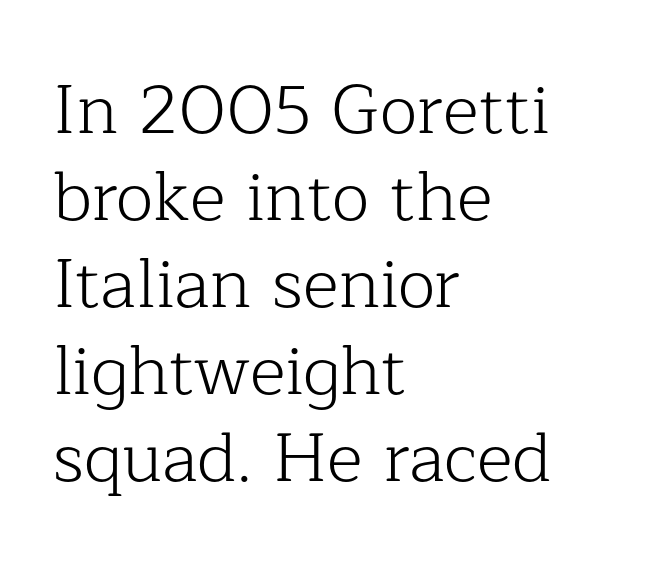
Q: Is the text bold? A: No.
Q: Is the text italic (slanted)? A: No, it is upright.
Q: Is the typeface a serif or a sans-serif typeface? A: Serif.
Q: Is the text underlined? A: No.
Q: How is the paragraph aligned? A: Left-aligned.
Q: Is the spacing between letters normal or unusually wide? A: Normal.
Q: Is the spacing between lines tight, normal or loose? A: Normal.
Q: Width (condensed, normal, or wide)? A: Normal.
Q: Stroke contrast? A: Low.
Q: x-height? A: Medium.
Q: Monospaced? A: No.
